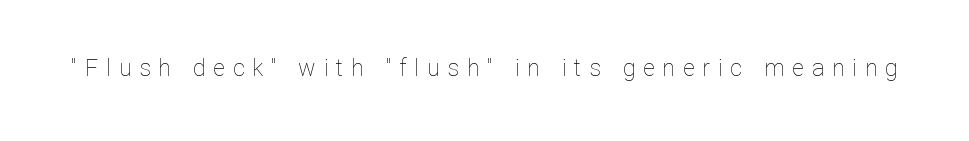
{"italic": "no", "bold": "no", "underline": "no", "letter_spacing": "wide", "letter_spacing_em": 0.34, "glyph_px": 23}
